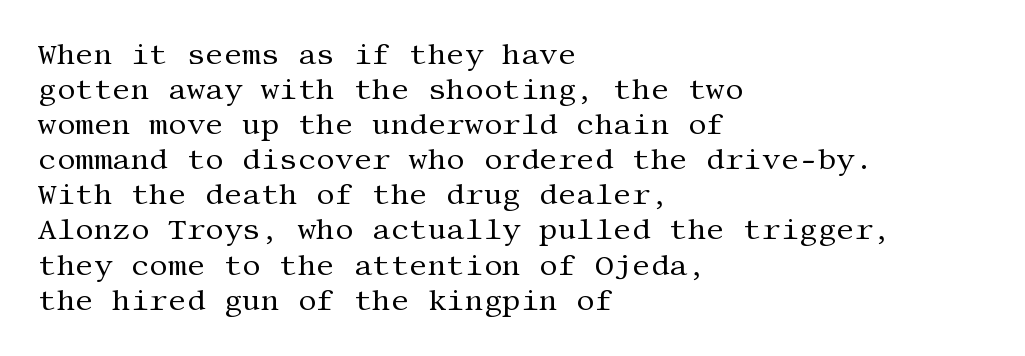
The image shows 29 px regular-weight serif type, upright; set left-aligned, line spacing 1.21x, normal letter spacing, not underlined; medium stroke contrast and a large x-height.
